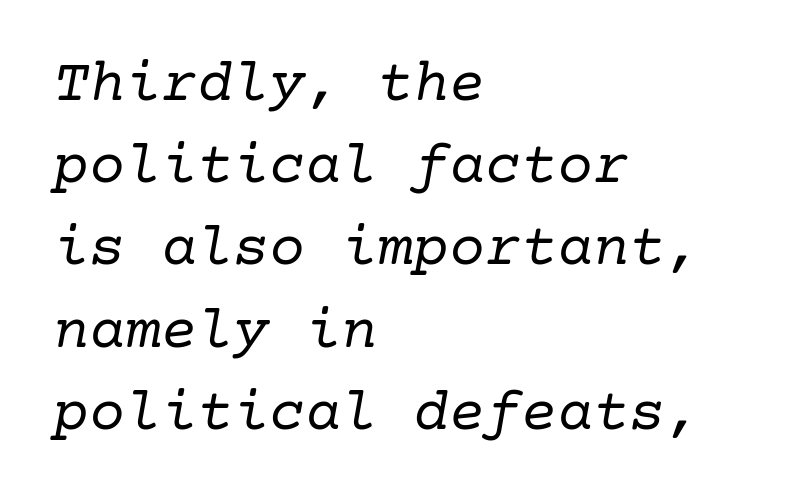
Q: Is the text bold? A: No.
Q: Is the text italic (slanted)? A: Yes, it leans right by about 10 degrees.
Q: Is the typeface a serif or a sans-serif typeface? A: Serif.
Q: Is the text underlined? A: No.
Q: How is the paragraph aligned? A: Left-aligned.
Q: Is the spacing between letters normal or unusually wide? A: Normal.
Q: Is the spacing between lines tight, normal or loose? A: Normal.
Q: Width (condensed, normal, or wide)? A: Normal.
Q: Stroke contrast? A: Low.
Q: x-height? A: Medium.
